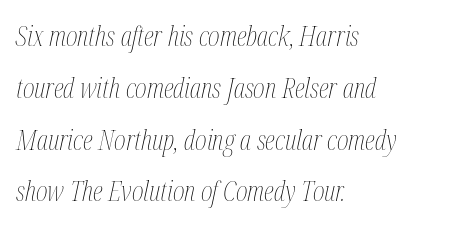
The image shows 28 px thin, condensed type, italic (leaning right); set left-aligned, line spacing 1.85x, normal letter spacing, not underlined; medium stroke contrast and a medium x-height.
